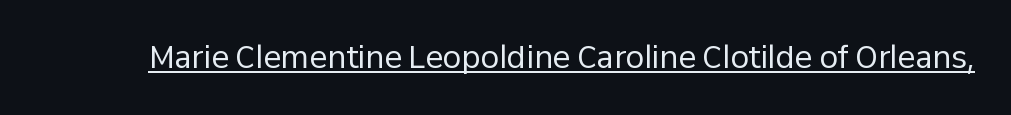
Posture: upright roman. In terms of letterspacing, this is plain default setting. No feet cap the strokes, marking this as sans-serif type. A baseline rule has been typeset under these characters.
